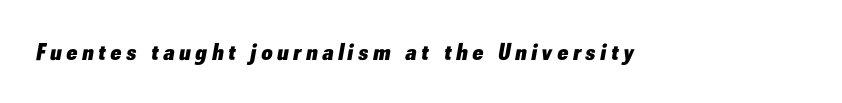
You can tell it's italic because the verticals aren't actually vertical. Tracking here is generous; glyphs stand well apart from one another. Underline: absent. The rendering uses a bold face; every stroke is thick and dark.
